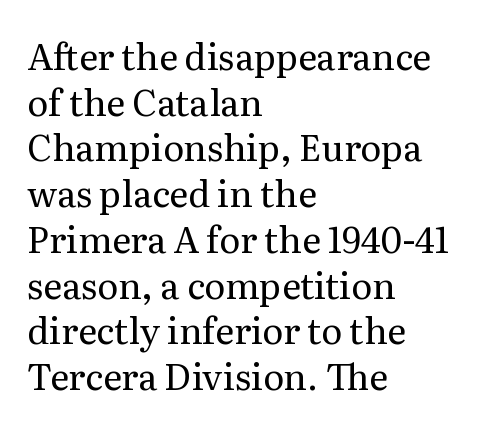
A roman cut, with each character standing at attention. The type family on display is of the serif kind. No heavy texture on the line: the type isn't bold. Lines of text with bare space underneath. Looks like regular typesetting: each glyph gets only the width it needs. Horizontally, the lines are justified to the leading edge only.
